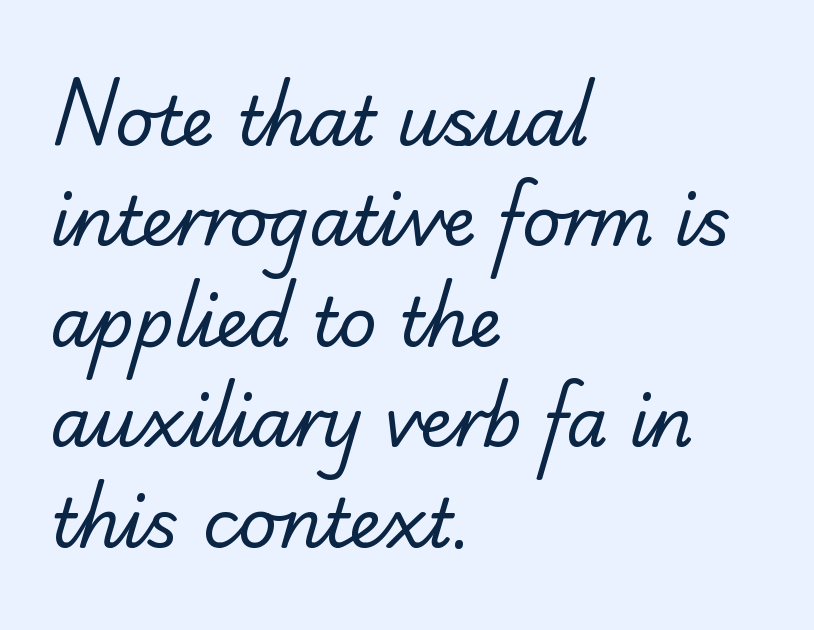
The glyphs in this specimen are seriffed. A typesetter would call this proportional, since set widths differ per character. A normal amount of white space separates one row of letters from the next. The space directly below the letters is spotless.
